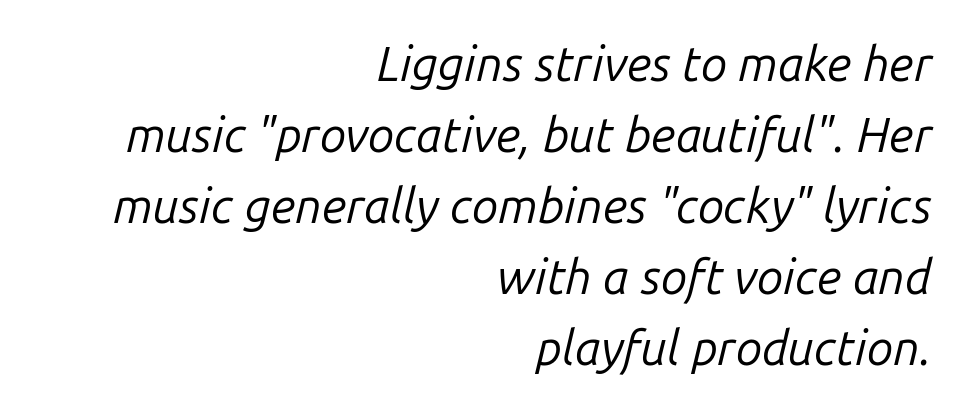
The image shows 48 px regular-weight type, italic (leaning right); set right-aligned, normal line spacing (1.48x), normal letter spacing, not underlined; low stroke contrast and a medium x-height.
